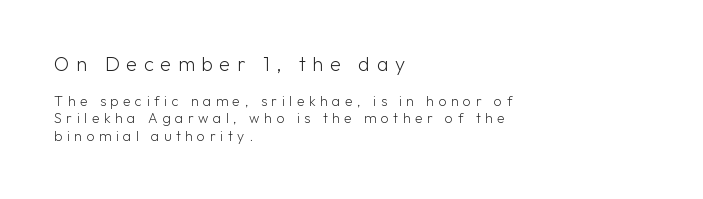
Only glyphs here, with clear space below each row. The weight would be labelled regular, book, light, or lighter still. Each word looks stretched out because of the extra space between its letters. This is roman type, the default non-slanted kind. Visually, the top section dominates because its glyphs are scaled up.
